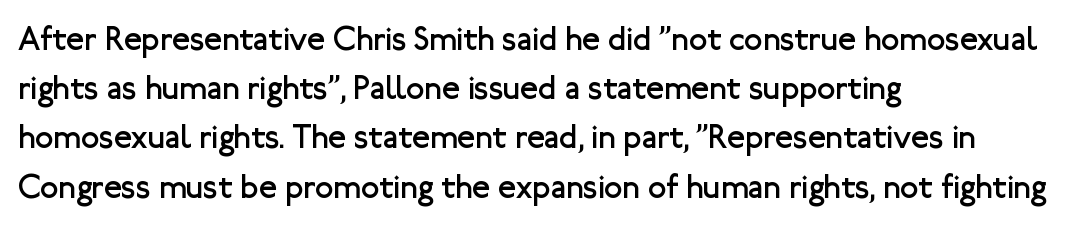
Q: Is the text bold? A: No.
Q: Is the text italic (slanted)? A: No, it is upright.
Q: Is the typeface a serif or a sans-serif typeface? A: Sans-serif.
Q: Is the text underlined? A: No.
Q: How is the paragraph aligned? A: Left-aligned.
Q: Is the spacing between letters normal or unusually wide? A: Normal.
Q: Is the spacing between lines tight, normal or loose? A: Normal.
Q: Width (condensed, normal, or wide)? A: Normal.
Q: Stroke contrast? A: Low.
Q: x-height? A: Medium.
Q: Monospaced? A: No.
